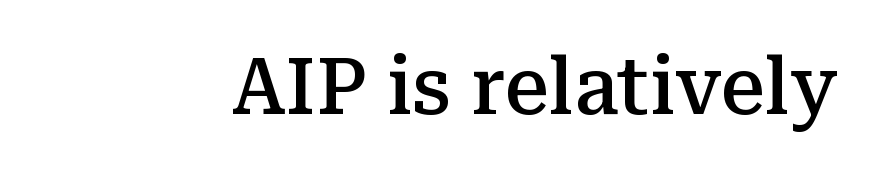
The image shows 78 px semibold serif type, upright; set normal letter spacing, not underlined; medium stroke contrast and a medium x-height.
